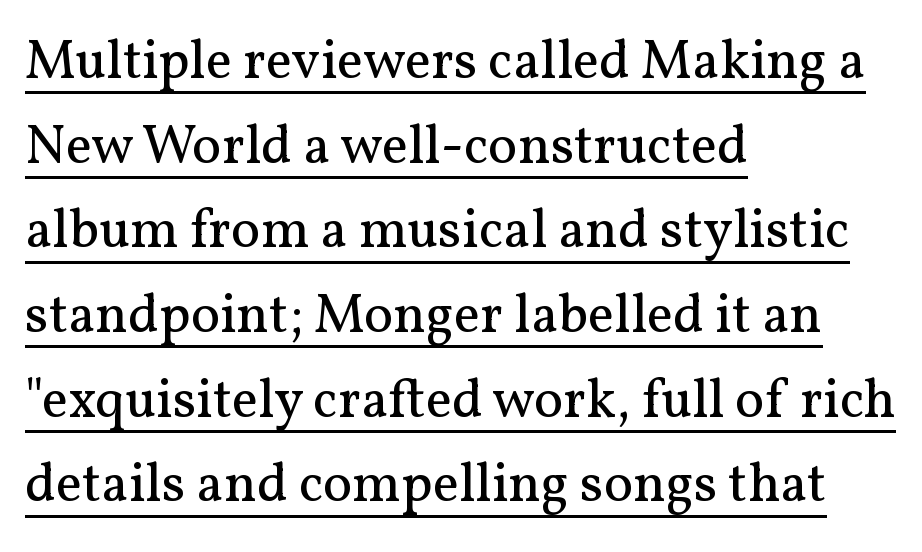
Q: Is the text bold? A: No.
Q: Is the text italic (slanted)? A: No, it is upright.
Q: Is the typeface a serif or a sans-serif typeface? A: Serif.
Q: Is the text underlined? A: Yes.
Q: How is the paragraph aligned? A: Left-aligned.
Q: Is the spacing between letters normal or unusually wide? A: Normal.
Q: Is the spacing between lines tight, normal or loose? A: Normal.
Q: Width (condensed, normal, or wide)? A: Normal.
Q: Stroke contrast? A: Medium.
Q: x-height? A: Medium.
Q: Monospaced? A: No.
